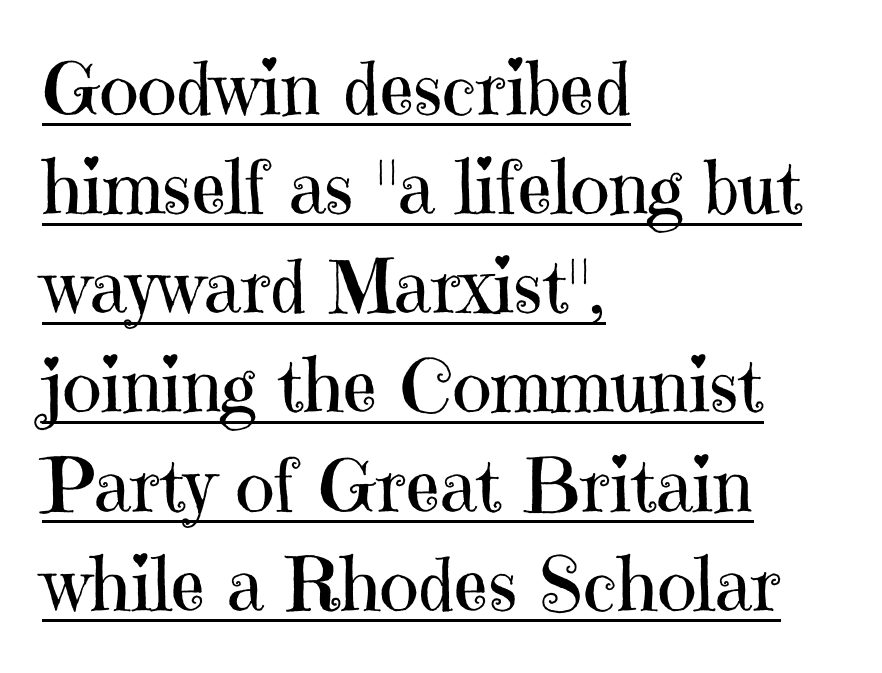
{"serif": "yes", "italic": "no", "bold": "no", "weight": "regular", "width": "normal", "stroke_contrast": "high", "x_height": "medium", "monospaced": "no", "underline": "yes", "align": "left", "line_spacing": "normal", "line_spacing_ratio": 1.34, "letter_spacing": "normal", "letter_spacing_em": 0.0, "glyph_px": 74}
